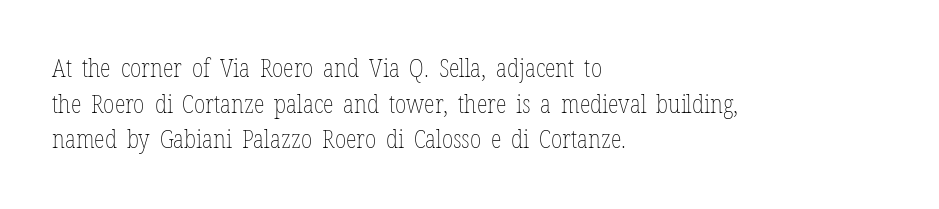
{"italic": "no", "bold": "no", "underline": "no", "align": "left", "line_spacing": "normal", "line_spacing_ratio": 1.43, "letter_spacing": "normal", "letter_spacing_em": 0.0, "glyph_px": 25}
